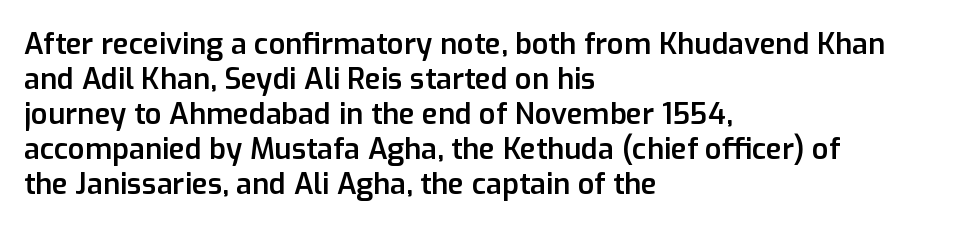
In terms of letterspacing, this is plain default setting. Looks like regular typesetting: each glyph gets only the width it needs. This sample uses a sans-serif face. The specimen reads as upright at a glance. Typeset ragged right — the left edge is the straight one. Type without underlining.
